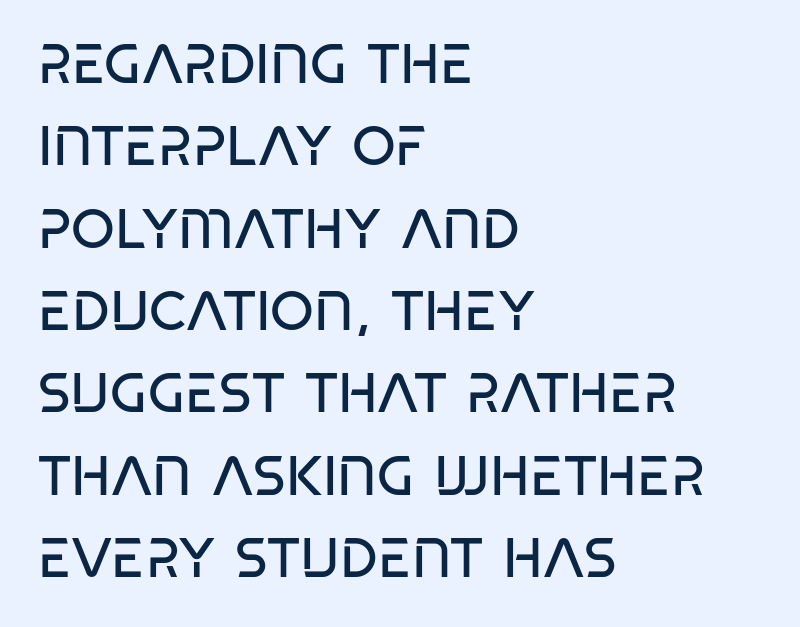
Classification — sans serif. The letterforms sit shoulder to shoulder at normal distance. A typesetter would call this proportional, since set widths differ per character. The font sits on the lighter half of the weight spectrum, regular included. The words here are not underlined.
